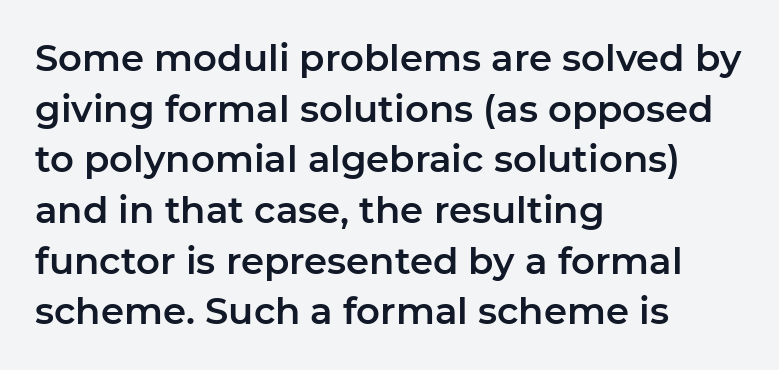
Descender tails drop into unmarked territory. If you drew a ruler down the left edge, every line would touch it. You could not count columns in this text — the font is proportionally spaced. The letters stand upright; this is a roman face.
